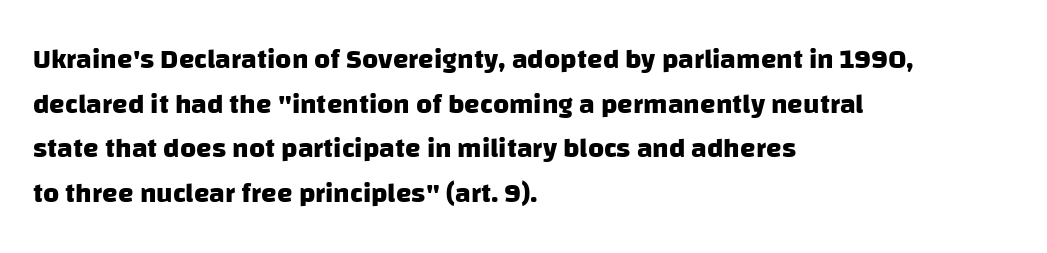
{"serif": "no", "bold": "yes", "weight": "heavy", "width": "normal", "stroke_contrast": "low", "x_height": "large", "monospaced": "no", "underline": "no", "align": "left", "line_spacing": "normal", "line_spacing_ratio": 1.59, "letter_spacing": "normal", "letter_spacing_em": 0.0, "glyph_px": 28}
